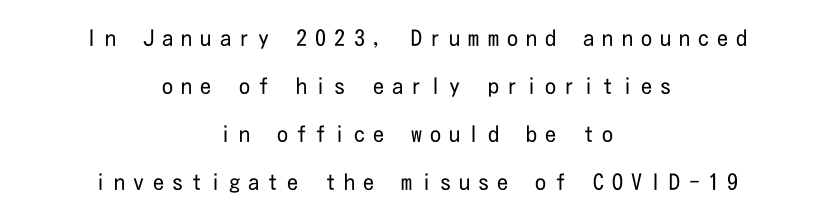
Honestly, there is no underline to notice here at all. The font is comparable to plain body text, perhaps lighter. Here the glyphs are tracked loosely, breaking word shapes into spaced letters. The rendering positions every line midway between the sides.
